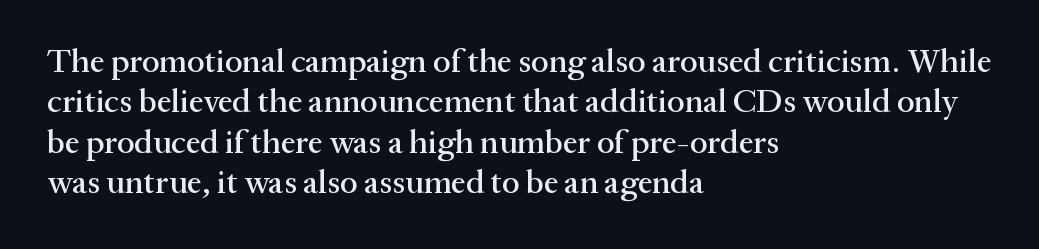
The image shows 33 px serif type, upright; set left-aligned, line spacing 1.22x, normal letter spacing, not underlined; medium stroke contrast and a medium x-height.
